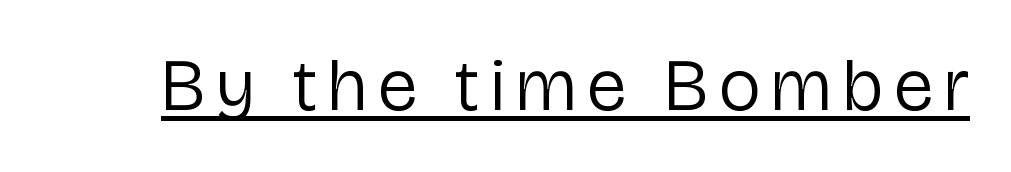
Q: Is the text bold? A: No.
Q: Is the text italic (slanted)? A: No, it is upright.
Q: Is the typeface a serif or a sans-serif typeface? A: Sans-serif.
Q: Is the text underlined? A: Yes.
Q: Width (condensed, normal, or wide)? A: Normal.
Q: Stroke contrast? A: Low.
Q: x-height? A: Medium.
Q: Monospaced? A: No.
